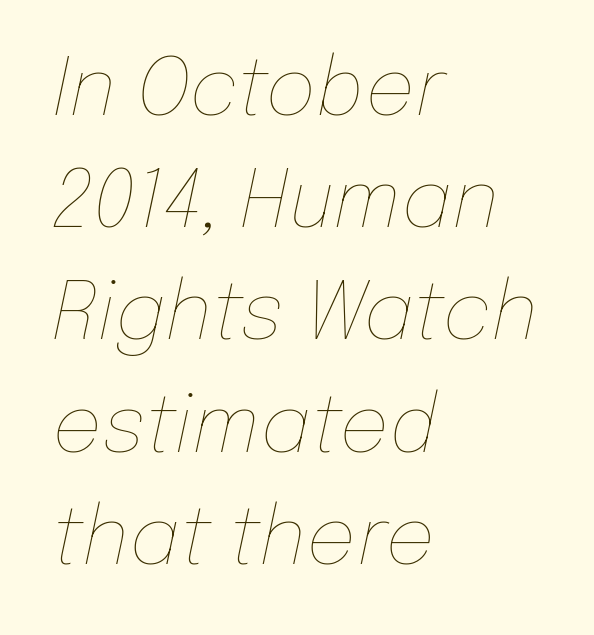
{"italic": "yes", "lean": "right", "slant_degrees": 12, "bold": "no", "weight": "thin", "width": "normal", "stroke_contrast": "low", "x_height": "medium", "monospaced": "no", "underline": "no", "align": "left", "line_spacing": "normal", "line_spacing_ratio": 1.42, "letter_spacing": "normal", "letter_spacing_em": 0.0, "glyph_px": 79}
